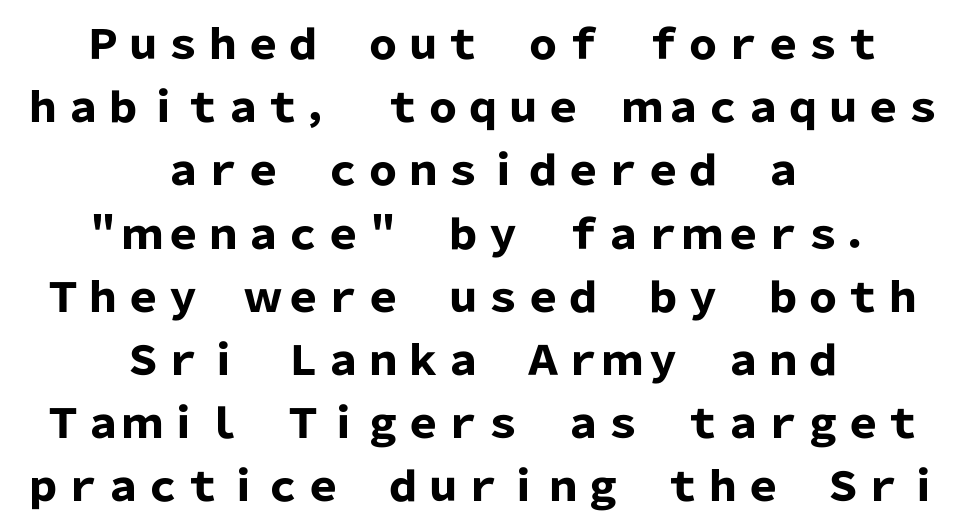
{"serif": "no", "italic": "no", "bold": "yes", "weight": "heavy", "width": "normal", "stroke_contrast": "low", "x_height": "medium", "monospaced": "no", "underline": "no", "align": "center", "line_spacing": "normal", "line_spacing_ratio": 1.58, "letter_spacing": "normal", "letter_spacing_em": 0.0, "glyph_px": 40}
